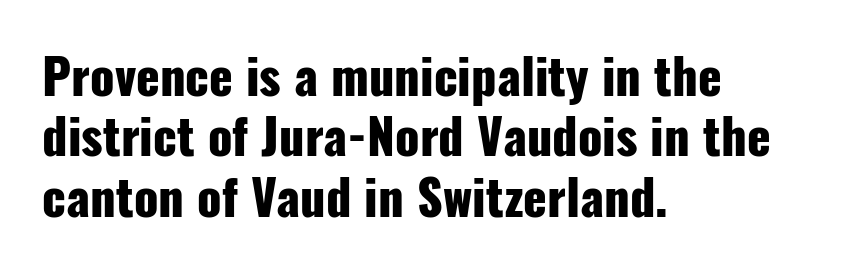
Typeset ragged right — the left edge is the straight one. The letters carry no serifs — their stems end cleanly without finishing strokes. These words are printed bold, with thick strokes throughout. Do the characters align in a grid? No, the font is proportional. Notice how the stems are strictly vertical — no italics here. The area under the type is left untouched.
